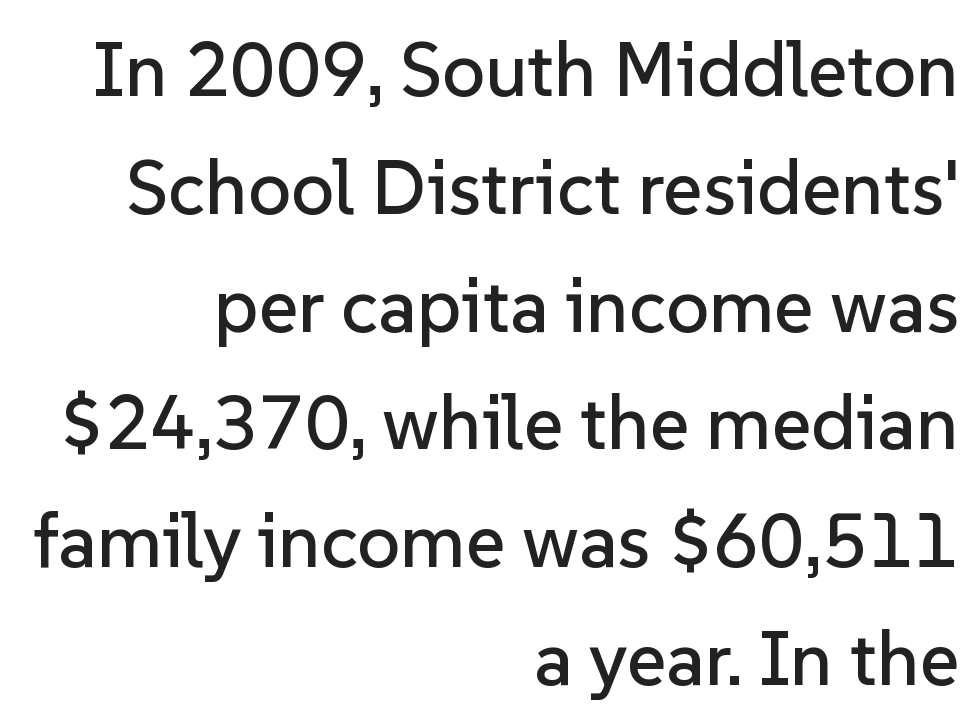
Looks like regular typesetting: each glyph gets only the width it needs. The area under the type is left untouched. Honestly, the row spacing looks completely unremarkable. The font family rendered here belongs to the sans-serif group.
